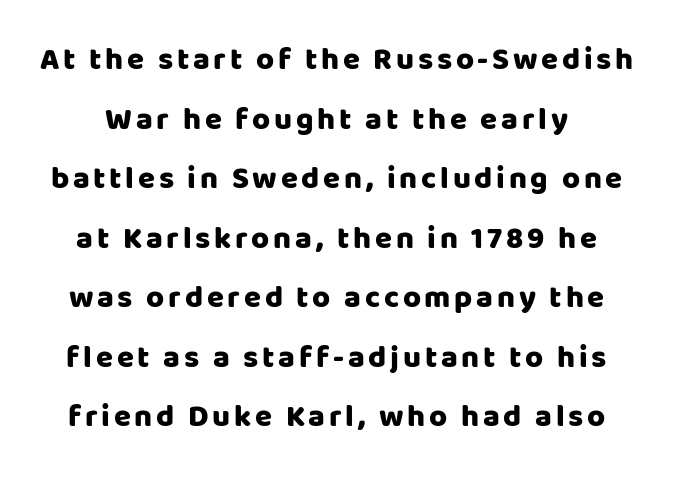
Q: Is the text italic (slanted)? A: No, it is upright.
Q: Is the typeface a serif or a sans-serif typeface? A: Sans-serif.
Q: Is the text underlined? A: No.
Q: Is the spacing between lines tight, normal or loose? A: Loose.
Q: Width (condensed, normal, or wide)? A: Normal.
Q: Stroke contrast? A: Low.
Q: x-height? A: Large.
Q: Monospaced? A: No.
